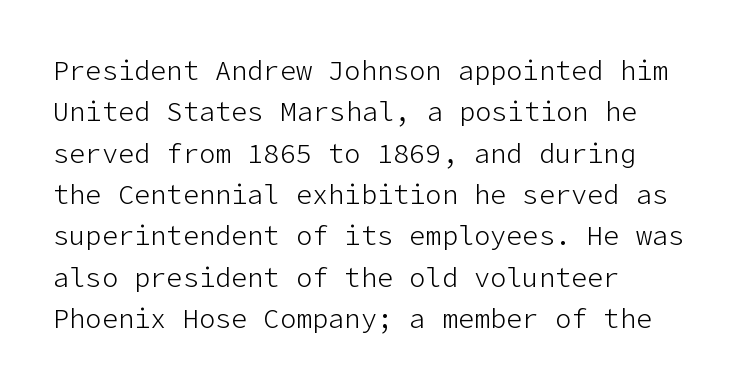
{"italic": "no", "bold": "no", "underline": "no", "align": "left", "line_spacing": "normal", "line_spacing_ratio": 1.53, "letter_spacing": "normal", "letter_spacing_em": 0.0, "glyph_px": 27}
